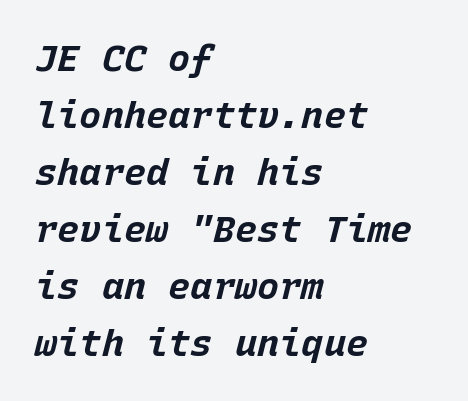
Q: Is the text bold? A: Yes.
Q: Is the text italic (slanted)? A: Yes, it leans right by about 15 degrees.
Q: Is the text underlined? A: No.
Q: How is the paragraph aligned? A: Left-aligned.
Q: Is the spacing between letters normal or unusually wide? A: Normal.
Q: Is the spacing between lines tight, normal or loose? A: Normal.
Q: Width (condensed, normal, or wide)? A: Normal.
Q: Stroke contrast? A: Low.
Q: x-height? A: Large.
Q: Monospaced? A: Yes.
